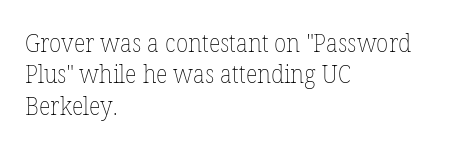
No letter is thick-stroked: the sample isn't bold. This is roman type, the default non-slanted kind. One glance says typical: line gaps are just what's usual. Plain, unruled lines of type. This sample is left-justified, so line endings fall wherever the words run out.
